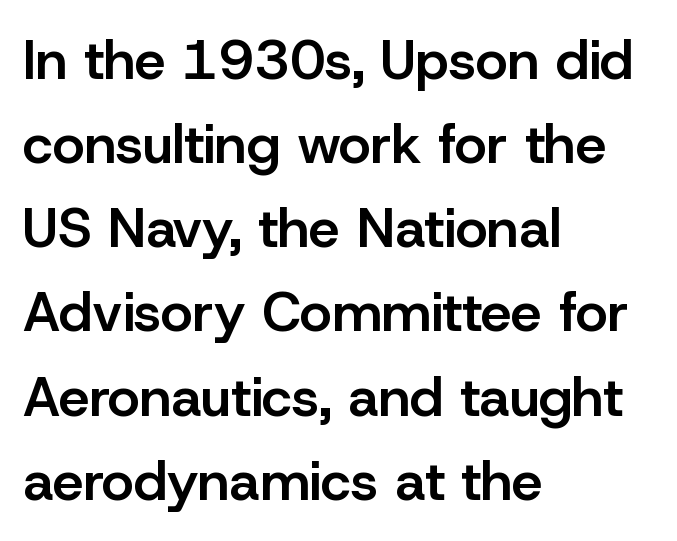
Students, this is semibold: more ink than regular, less than bold. Is there much room between lines? A standard amount, neither cramped nor airy. A typesetter would mark this as roman, not italic. Is this a sans? Yes — the strokes have no serifs. The tracking reads as untouched default to a designer's eye.
